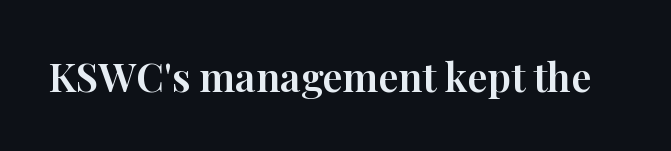
The image shows 40 px serif type, upright; set normal letter spacing, not underlined; high stroke contrast and a medium x-height.
